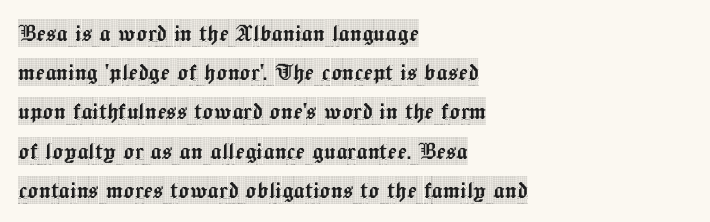
{"serif": "yes", "italic": "no", "width": "condensed", "x_height": "large", "monospaced": "no", "underline": "no", "align": "left", "line_spacing": "normal", "line_spacing_ratio": 1.4, "letter_spacing": "normal", "letter_spacing_em": 0.0, "glyph_px": 28}
